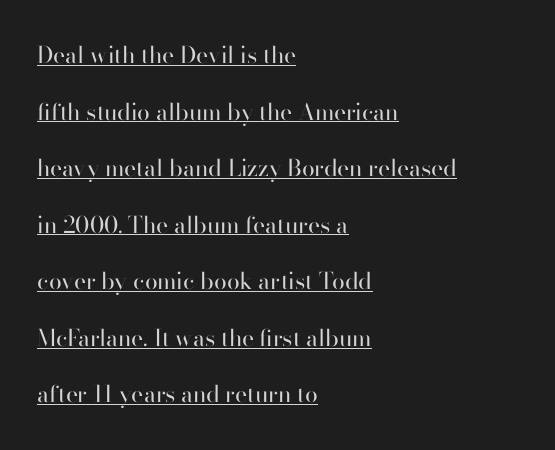
Q: Is the text bold? A: No.
Q: Is the text italic (slanted)? A: No, it is upright.
Q: Is the text underlined? A: Yes.
Q: How is the paragraph aligned? A: Left-aligned.
Q: Is the spacing between letters normal or unusually wide? A: Normal.
Q: Is the spacing between lines tight, normal or loose? A: Loose.
